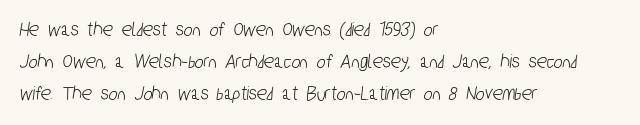
Q: Is the text underlined? A: No.
Q: How is the paragraph aligned? A: Left-aligned.
Q: Is the spacing between letters normal or unusually wide? A: Normal.
Q: Is the spacing between lines tight, normal or loose? A: Normal.
